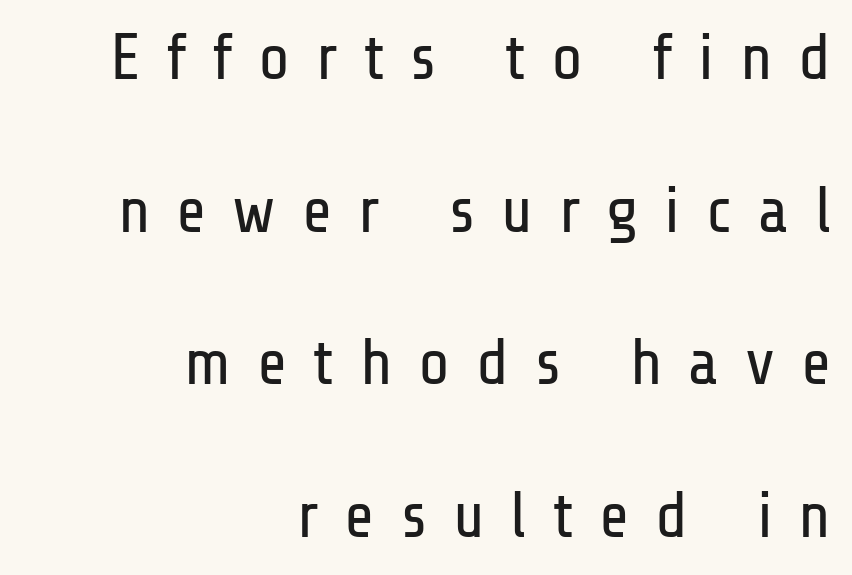
{"serif": "no", "italic": "no", "bold": "no", "weight": "regular", "width": "condensed", "stroke_contrast": "low", "x_height": "medium", "monospaced": "no", "underline": "no", "align": "right", "line_spacing": "loose", "line_spacing_ratio": 2.35, "letter_spacing": "wide", "letter_spacing_em": 0.4, "glyph_px": 65}
